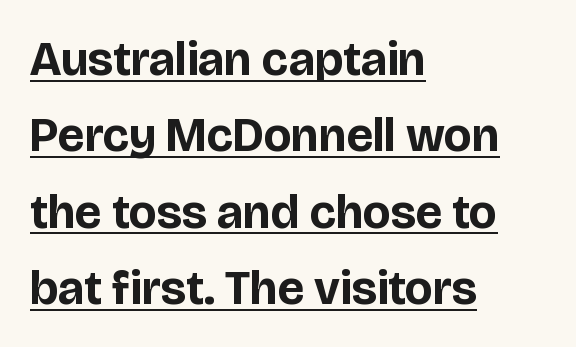
This sample has the flowing, uneven cadence of proportional lettering. The sample's only ornament is a line tracing under the words. Vertically, the passage feels balanced, rows spaced as you'd expect. Each word holds together tightly as a unit, with standard inter-letter gaps. Reading down the block, your eye returns to a fixed left position each line.
